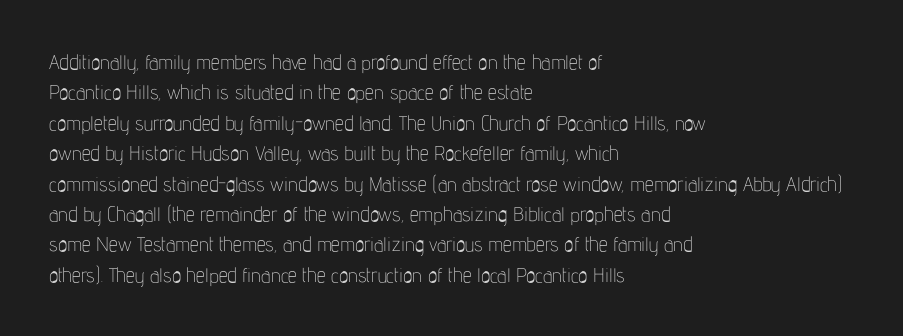
The typesetting does not lean heavy: it is not bold. Words appear dense and cohesive because spacing is normal. Every character sits straight up, as roman type does. What's the leading like? Ordinary, nothing unusual. Glance below the letters and you will spot only blank space.
